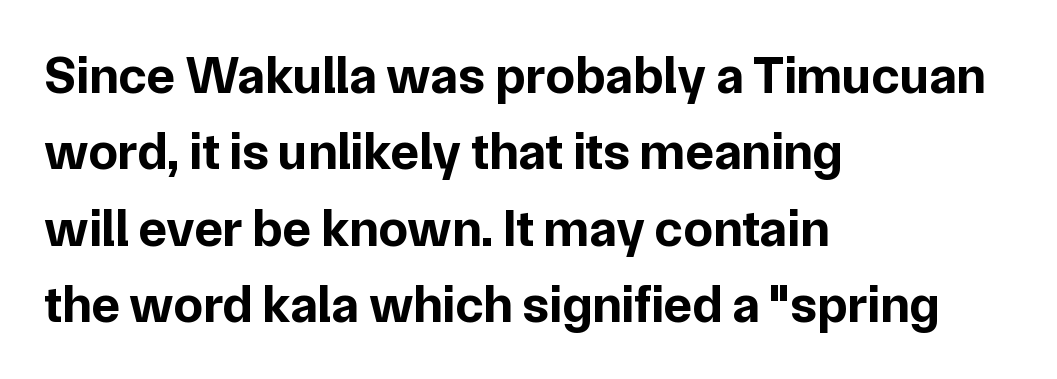
Q: Is the text bold? A: Yes.
Q: Is the text italic (slanted)? A: No, it is upright.
Q: Is the typeface a serif or a sans-serif typeface? A: Sans-serif.
Q: Is the text underlined? A: No.
Q: How is the paragraph aligned? A: Left-aligned.
Q: Is the spacing between letters normal or unusually wide? A: Normal.
Q: Is the spacing between lines tight, normal or loose? A: Normal.
Q: Width (condensed, normal, or wide)? A: Normal.
Q: Stroke contrast? A: Low.
Q: x-height? A: Medium.
Q: Monospaced? A: No.
